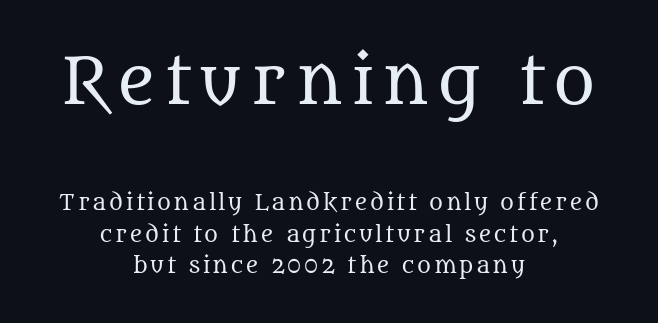
The image shows 64 px regular-weight serif type, upright; set centered, normal line spacing (1.5x), not underlined; the first (top) block is 3.05x larger; medium stroke contrast and a large x-height.
